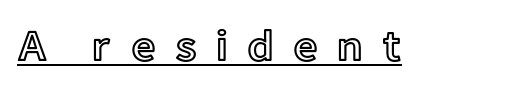
The passage shown is typed in a proportional face where columns would drift. Loose tracking; the words dissolve into strings of separated letters. Vertical strokes here are truly vertical. Honestly, the underline is the first thing you notice here.
